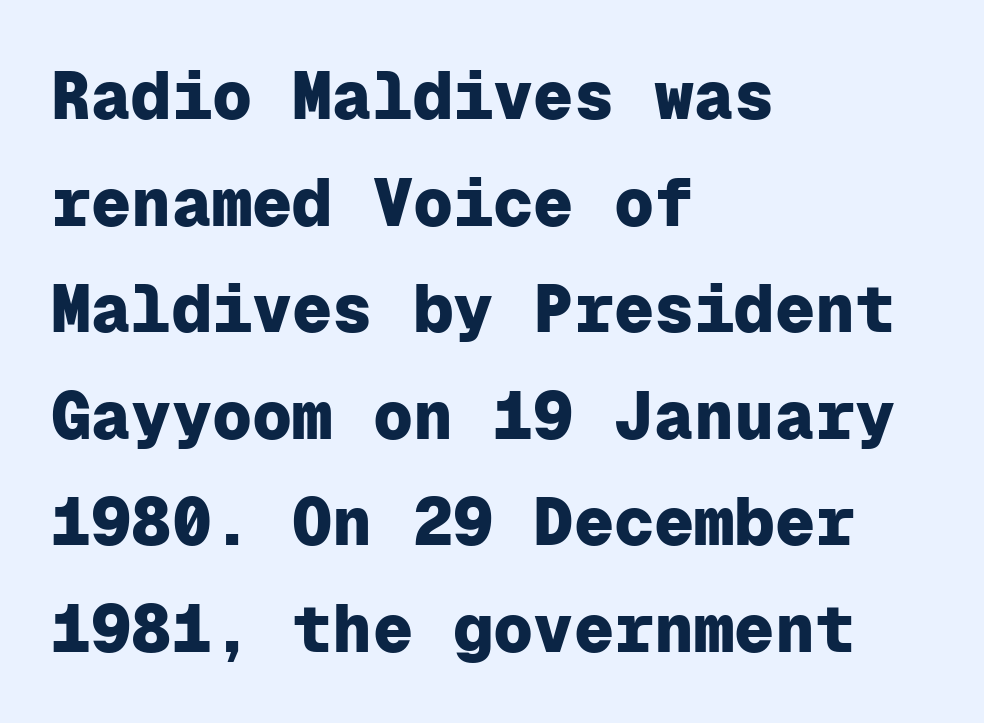
{"serif": "no", "italic": "no", "bold": "yes", "weight": "heavy", "width": "normal", "stroke_contrast": "low", "x_height": "medium", "monospaced": "yes", "underline": "no", "align": "left", "line_spacing": "normal", "line_spacing_ratio": 1.59, "letter_spacing": "normal", "letter_spacing_em": 0.0, "glyph_px": 67}
